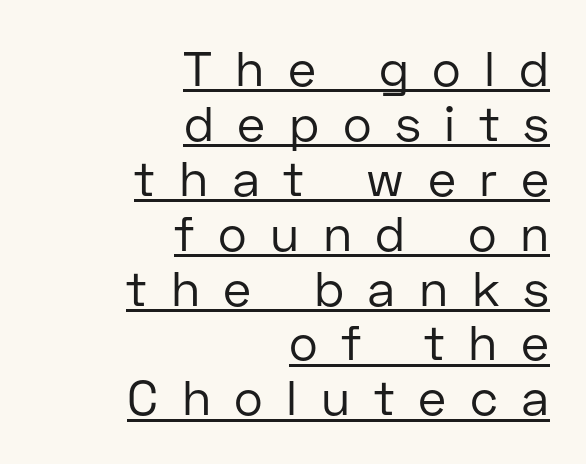
Q: Is the text bold? A: No.
Q: Is the text italic (slanted)? A: No, it is upright.
Q: Is the typeface a serif or a sans-serif typeface? A: Sans-serif.
Q: Is the text underlined? A: Yes.
Q: How is the paragraph aligned? A: Right-aligned.
Q: Is the spacing between letters normal or unusually wide? A: Unusually wide.
Q: Is the spacing between lines tight, normal or loose? A: Tight.
Q: Width (condensed, normal, or wide)? A: Normal.
Q: Stroke contrast? A: Low.
Q: x-height? A: Medium.
Q: Monospaced? A: No.
